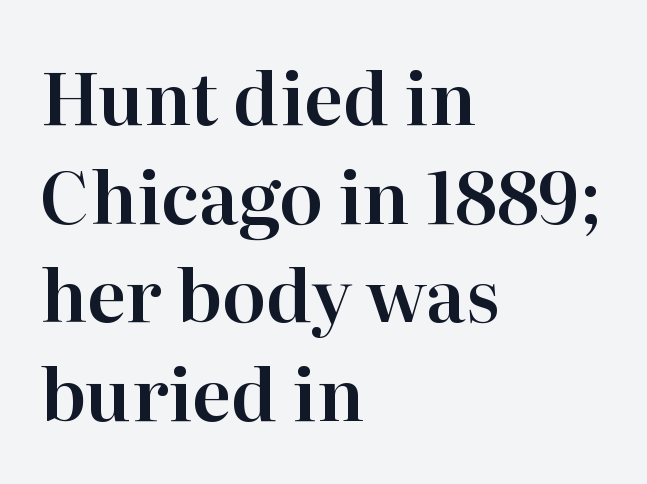
Q: Is the text italic (slanted)? A: No, it is upright.
Q: Is the typeface a serif or a sans-serif typeface? A: Serif.
Q: Is the text underlined? A: No.
Q: How is the paragraph aligned? A: Left-aligned.
Q: Is the spacing between letters normal or unusually wide? A: Normal.
Q: Is the spacing between lines tight, normal or loose? A: Normal.
Q: Width (condensed, normal, or wide)? A: Normal.
Q: Stroke contrast? A: High.
Q: x-height? A: Medium.
Q: Monospaced? A: No.
